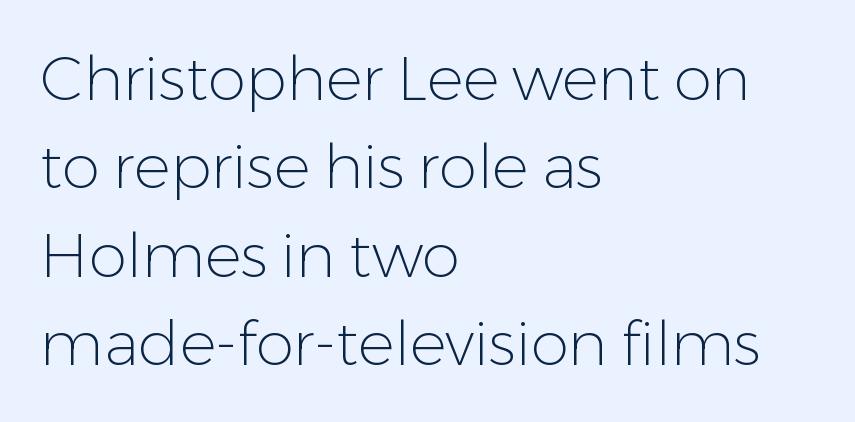
Q: Is the text bold? A: No.
Q: Is the text italic (slanted)? A: No, it is upright.
Q: Is the typeface a serif or a sans-serif typeface? A: Sans-serif.
Q: Is the text underlined? A: No.
Q: How is the paragraph aligned? A: Left-aligned.
Q: Is the spacing between letters normal or unusually wide? A: Normal.
Q: Is the spacing between lines tight, normal or loose? A: Normal.
Q: Width (condensed, normal, or wide)? A: Normal.
Q: Stroke contrast? A: Low.
Q: x-height? A: Medium.
Q: Monospaced? A: No.
